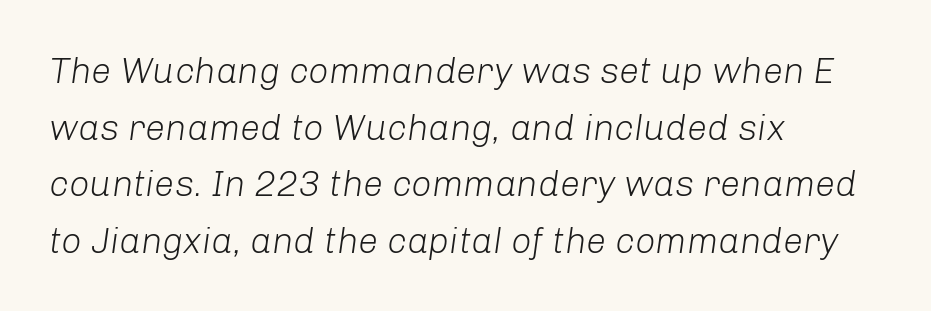
The image shows 36 px light type, italic (leaning right); set left-aligned, normal line spacing (1.57x), normal letter spacing, not underlined; low stroke contrast and a medium x-height.
